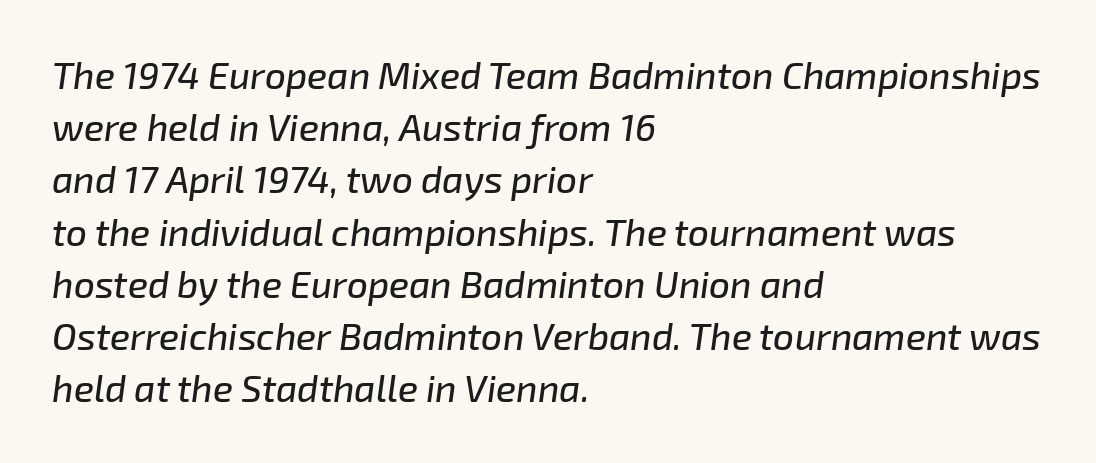
Q: Is the text italic (slanted)? A: Yes, it leans right by about 8 degrees.
Q: Is the text underlined? A: No.
Q: How is the paragraph aligned? A: Left-aligned.
Q: Is the spacing between letters normal or unusually wide? A: Normal.
Q: Is the spacing between lines tight, normal or loose? A: Normal.
Q: Width (condensed, normal, or wide)? A: Normal.
Q: Stroke contrast? A: Low.
Q: x-height? A: Medium.
Q: Monospaced? A: No.
